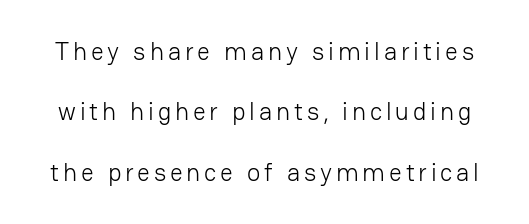
Students, observe: this is what heavily led, spacious text looks like. Letters have the restrained weight of plain body copy at most. Check under the words: just untouched page. Rendered with straight, roman letterforms.
